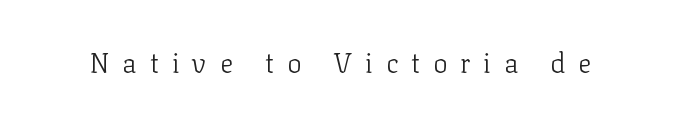
The image shows 27 px text type, upright; set unusually wide letter spacing (+0.48 em), not underlined.
